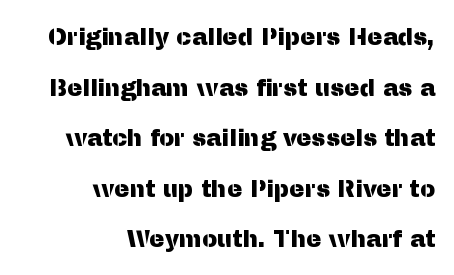
Just letters on the line, the space beneath them empty. The compositor pushed each line to the right boundary. You can tell it's not italic because the verticals are truly vertical. The rendering keeps characters at their native spacing.
